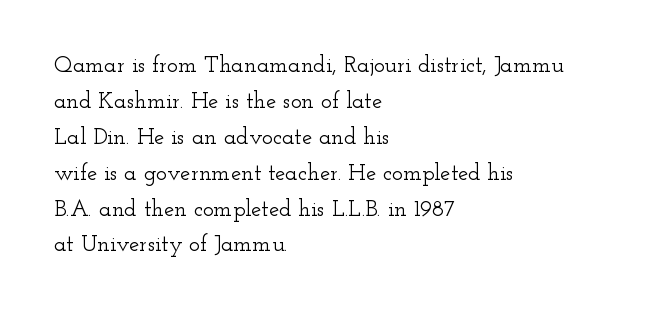
The image shows 23 px text type, upright; set left-aligned, normal line spacing (1.56x), normal letter spacing, not underlined.
